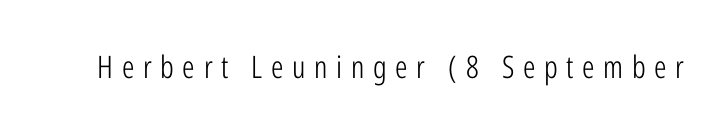
{"serif": "no", "italic": "no", "bold": "no", "weight": "light", "width": "condensed", "stroke_contrast": "low", "x_height": "medium", "monospaced": "no", "underline": "no", "letter_spacing": "wide", "letter_spacing_em": 0.28, "glyph_px": 31}
